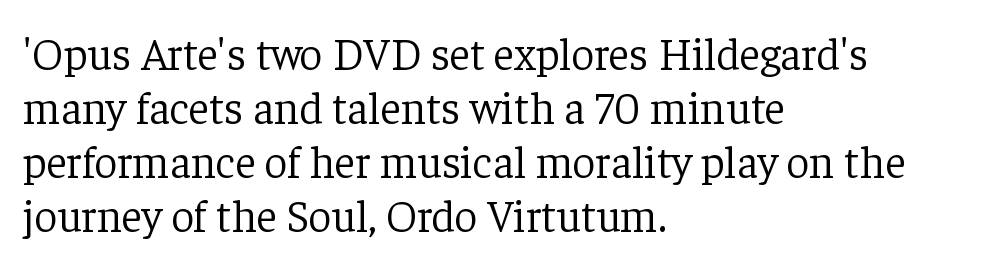
Q: Is the text bold? A: No.
Q: Is the text italic (slanted)? A: No, it is upright.
Q: Is the typeface a serif or a sans-serif typeface? A: Serif.
Q: Is the text underlined? A: No.
Q: How is the paragraph aligned? A: Left-aligned.
Q: Is the spacing between letters normal or unusually wide? A: Normal.
Q: Width (condensed, normal, or wide)? A: Normal.
Q: Stroke contrast? A: Low.
Q: x-height? A: Medium.
Q: Monospaced? A: No.
